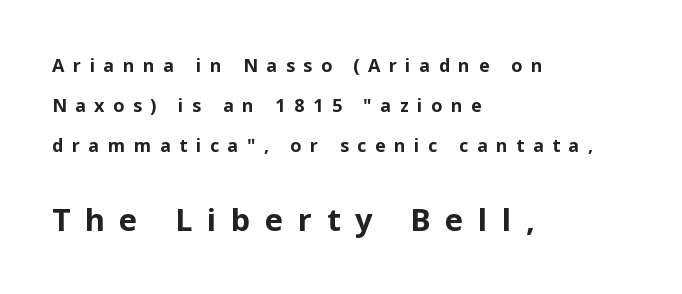
Q: Is the text bold? A: Yes.
Q: Is the text italic (slanted)? A: No, it is upright.
Q: Is the typeface a serif or a sans-serif typeface? A: Sans-serif.
Q: Is the text underlined? A: No.
Q: How is the paragraph aligned? A: Left-aligned.
Q: Is the spacing between letters normal or unusually wide? A: Unusually wide.
Q: Is the spacing between lines tight, normal or loose? A: Loose.
Q: Which block of text is set in a larger size, the first (top) or the second (bottom)? A: The second (bottom) one.
Q: Width (condensed, normal, or wide)? A: Normal.
Q: Stroke contrast? A: Low.
Q: x-height? A: Medium.
Q: Monospaced? A: No.
